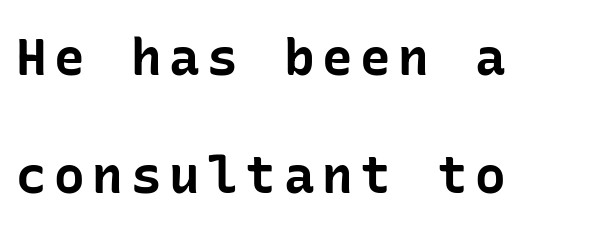
The letters stand upright; this is a roman face. Nope, no serifs anywhere on these letters. The leading is generous, giving the passage an open texture. Compared with an ordinary text face, these strokes are far heavier — a full bold. The compositor pushed each line to the left boundary.
